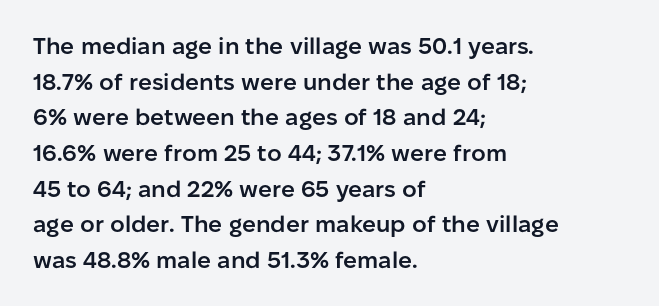
The image shows 23 px text type, upright; set left-aligned, normal line spacing (1.55x), normal letter spacing, not underlined.
